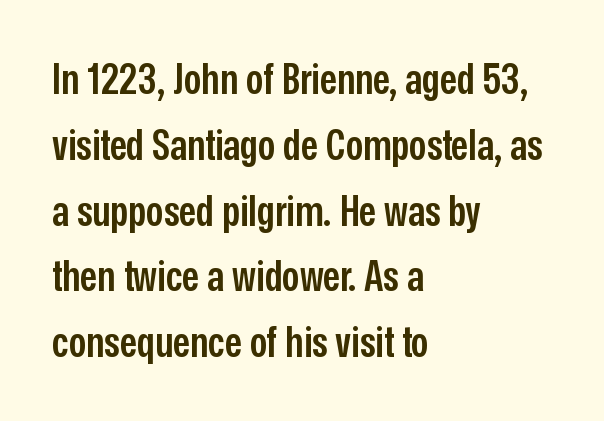
Horizontal alignment here is leftward, the default for most running prose. The rows are spaced the way most documents space them. Every stem runs plumb, perpendicular to the baseline. The passage shown is typeset with a sans-serif family.
